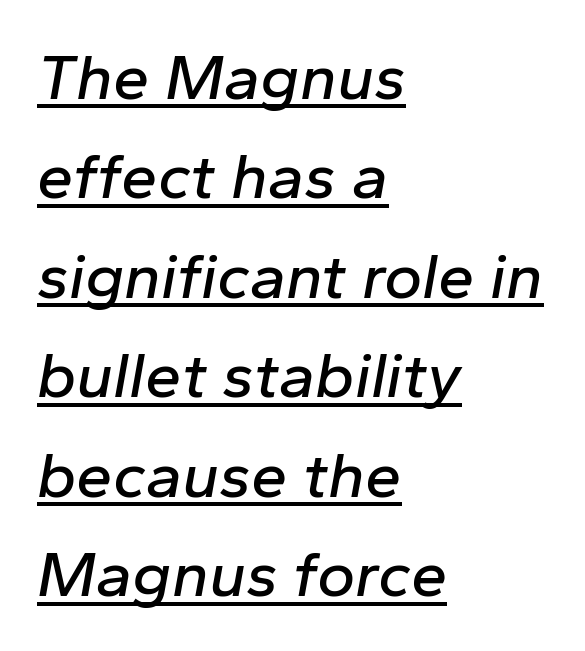
The image shows 65 px text type, italic (leaning right); set left-aligned, normal line spacing (1.53x), normal letter spacing, underlined; low stroke contrast and a medium x-height.
